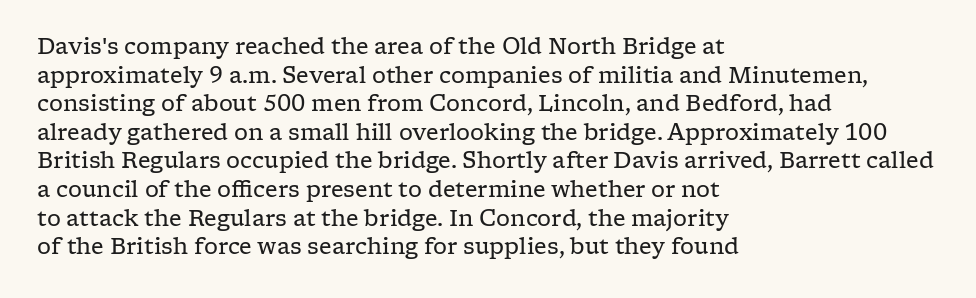
{"italic": "no", "bold": "no", "underline": "no", "align": "left", "line_spacing": "normal", "line_spacing_ratio": 1.3, "letter_spacing": "normal", "letter_spacing_em": 0.0, "glyph_px": 22}
